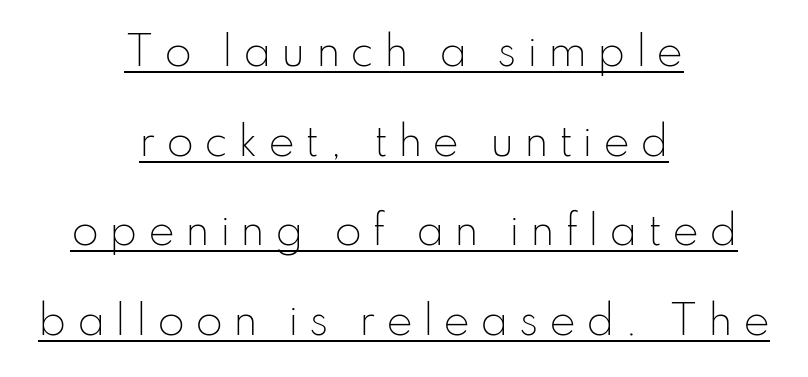
Vertical stems look standard width or narrower in stroke. A roman cut, with each character standing at attention. The rendering uses a large line-height, opening up the rows. The font family rendered here belongs to the sans-serif group.
